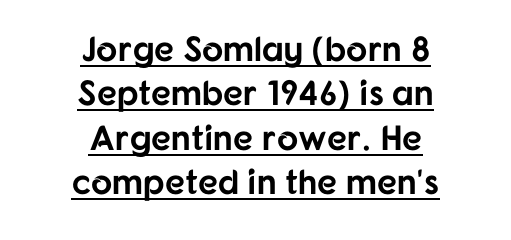
Q: Is the text bold? A: Yes.
Q: Is the text italic (slanted)? A: No, it is upright.
Q: Is the typeface a serif or a sans-serif typeface? A: Sans-serif.
Q: Is the text underlined? A: Yes.
Q: How is the paragraph aligned? A: Centered.
Q: Is the spacing between letters normal or unusually wide? A: Normal.
Q: Is the spacing between lines tight, normal or loose? A: Normal.
Q: Width (condensed, normal, or wide)? A: Normal.
Q: Stroke contrast? A: Low.
Q: x-height? A: Medium.
Q: Monospaced? A: No.
